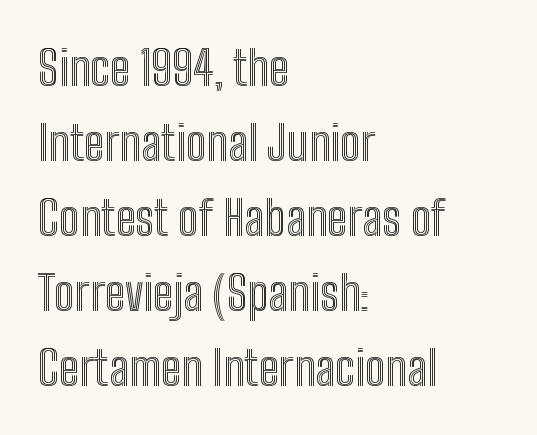
Type without underlining. Think of a printed novel: that variable character pitch is what you see here. The typesetter chose a ragged-right arrangement here. Compared with typical body copy, the letter spacing here is the same.
